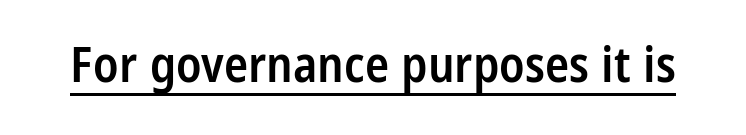
Here the glyphs are tracked normally, forming tight word shapes. Every stem runs plumb, perpendicular to the baseline. Every word sits above its own underline. Letterform terminals end flat and unadorned throughout the passage.
